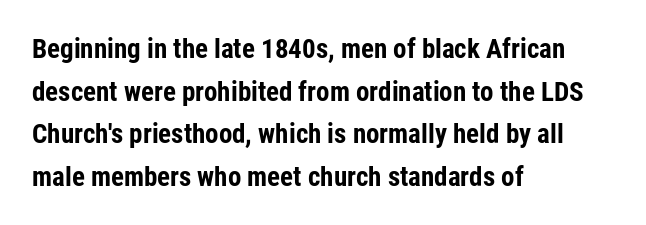
{"italic": "no", "bold": "yes", "underline": "no", "align": "left", "line_spacing": "normal", "line_spacing_ratio": 1.58, "letter_spacing": "normal", "letter_spacing_em": 0.0, "glyph_px": 27}
